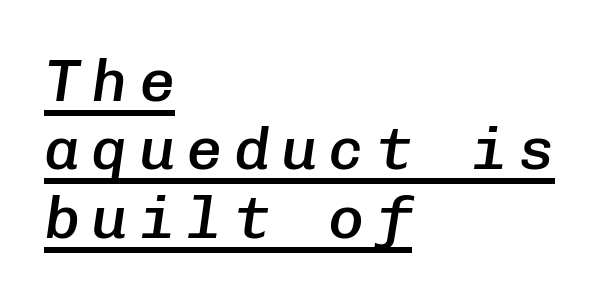
The image shows 60 px semibold type, italic (leaning right), monospaced; set left-aligned, tight line spacing (1.14x), underlined; low stroke contrast and a medium x-height.
